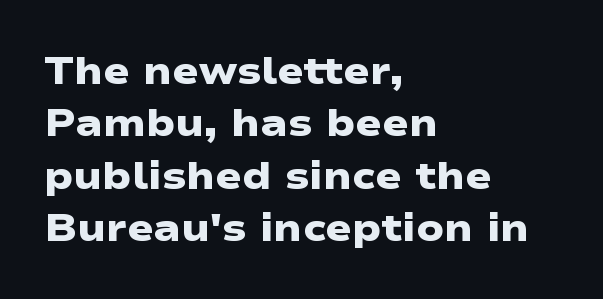
The image shows 39 px heavy, wide sans-serif type; set left-aligned, normal line spacing (1.34x), normal letter spacing, not underlined; low stroke contrast and a medium x-height.
